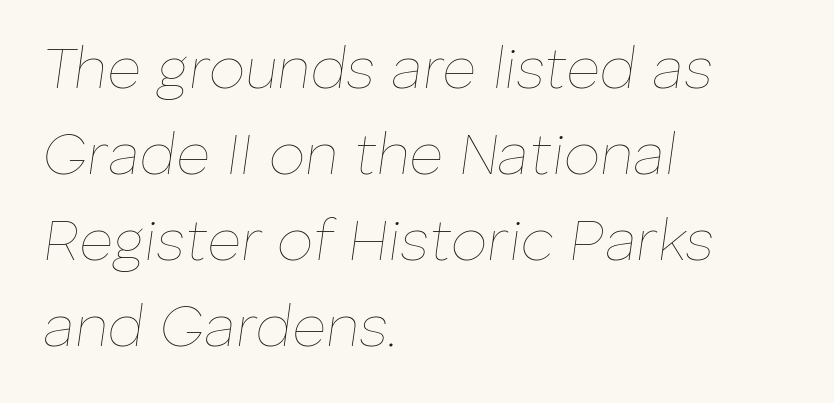
Q: Is the text bold? A: No.
Q: Is the text italic (slanted)? A: Yes, it leans right by about 8 degrees.
Q: Is the text underlined? A: No.
Q: How is the paragraph aligned? A: Left-aligned.
Q: Is the spacing between letters normal or unusually wide? A: Normal.
Q: Is the spacing between lines tight, normal or loose? A: Normal.
Q: Width (condensed, normal, or wide)? A: Normal.
Q: Stroke contrast? A: Low.
Q: x-height? A: Medium.
Q: Monospaced? A: No.
